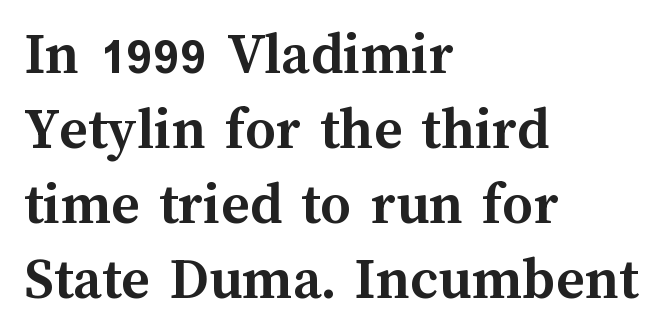
The foot of each line stays bare and open. The rag falls on the right side of this text block. Does extra space separate the letters? No, they use regular spacing. The typography opts for an upright posture over an oblique one. Varying glyph widths throughout — classic text-font behaviour. You'd pick this weight for a headline — it's a proper bold.
